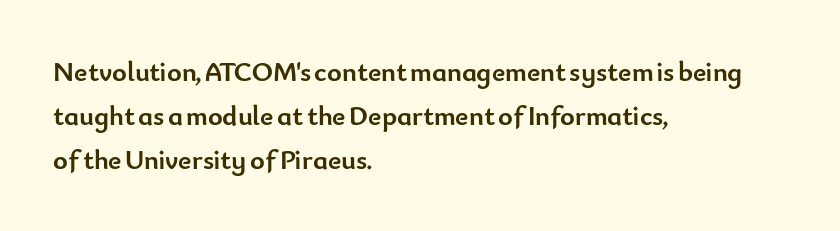
Q: Is the text bold? A: Yes.
Q: Is the text italic (slanted)? A: No, it is upright.
Q: Is the typeface a serif or a sans-serif typeface? A: Sans-serif.
Q: Is the text underlined? A: No.
Q: How is the paragraph aligned? A: Left-aligned.
Q: Is the spacing between letters normal or unusually wide? A: Normal.
Q: Is the spacing between lines tight, normal or loose? A: Normal.
Q: Width (condensed, normal, or wide)? A: Normal.
Q: Stroke contrast? A: Low.
Q: x-height? A: Small.
Q: Monospaced? A: No.
